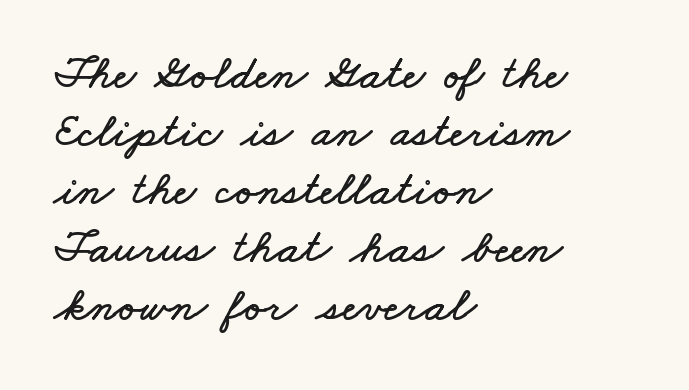
{"width": "wide", "stroke_contrast": "low", "x_height": "small", "monospaced": "no", "underline": "no", "align": "left", "line_spacing_ratio": 1.21, "letter_spacing": "normal", "letter_spacing_em": 0.0, "glyph_px": 48}
